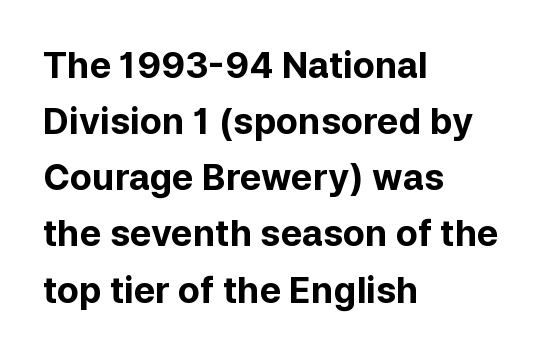
Visually the block forms a straight wall on the left and a jagged coastline on the right. The vertical gap from one line to the next is medium. What stands out about the letter spacing? Nothing — it is the standard amount. Serifs: no, the terminals of the letterforms are clean.
